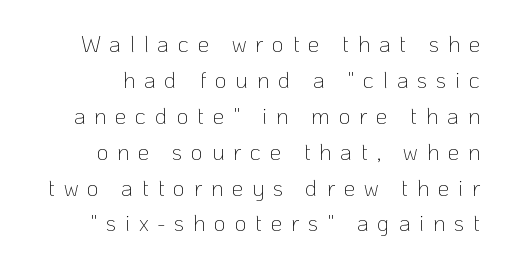
Q: Is the text bold? A: No.
Q: Is the text italic (slanted)? A: No, it is upright.
Q: Is the text underlined? A: No.
Q: How is the paragraph aligned? A: Right-aligned.
Q: Is the spacing between letters normal or unusually wide? A: Unusually wide.
Q: Is the spacing between lines tight, normal or loose? A: Normal.
